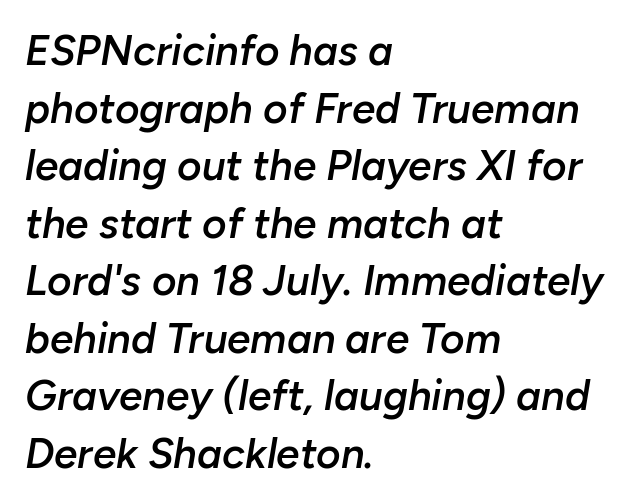
The strokes are fattened partway — semibold, not bold. Every character sits at an angle, as italics do. Baseline-to-baseline distance is the conventional proportion of letter height. Compared with a centered layout, this one pins lines to the left instead.
